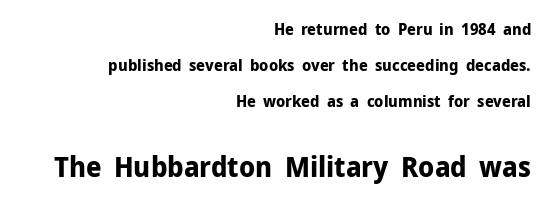
The image shows 28 px bold sans-serif type, upright; set right-aligned, loose line spacing (2.25x), normal letter spacing, not underlined; the second (bottom) block is 1.75x larger; low stroke contrast and a medium x-height.
